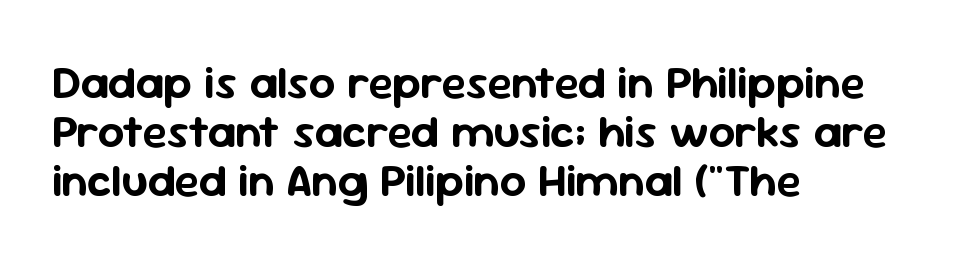
Q: Is the text italic (slanted)? A: No, it is upright.
Q: Is the typeface a serif or a sans-serif typeface? A: Sans-serif.
Q: Is the text underlined? A: No.
Q: How is the paragraph aligned? A: Left-aligned.
Q: Is the spacing between letters normal or unusually wide? A: Normal.
Q: Is the spacing between lines tight, normal or loose? A: Tight.
Q: Width (condensed, normal, or wide)? A: Normal.
Q: Stroke contrast? A: Low.
Q: x-height? A: Medium.
Q: Monospaced? A: No.
